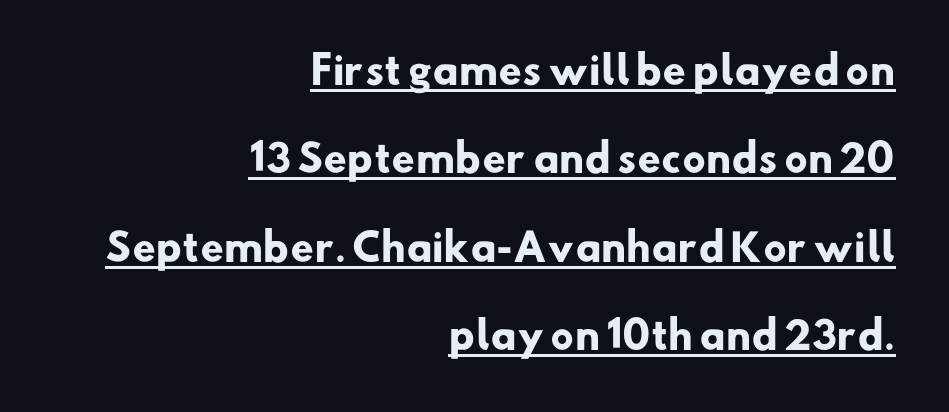
{"serif": "no", "bold": "yes", "weight": "heavy", "width": "normal", "stroke_contrast": "low", "x_height": "small", "monospaced": "no", "underline": "yes", "align": "right", "line_spacing": "loose", "line_spacing_ratio": 2.39, "letter_spacing": "normal", "letter_spacing_em": 0.0, "glyph_px": 37}
